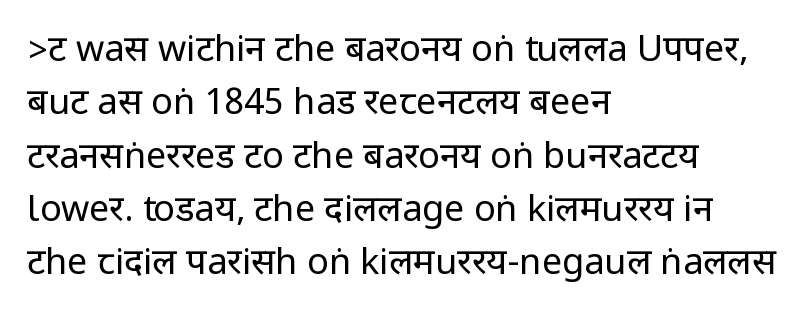
{"serif": "no", "italic": "no", "bold": "no", "weight": "regular", "width": "condensed", "stroke_contrast": "low", "underline": "no", "align": "left", "line_spacing": "normal", "line_spacing_ratio": 1.48, "letter_spacing": "normal", "letter_spacing_em": 0.0, "glyph_px": 36}
